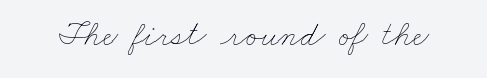
Q: Is the text bold? A: No.
Q: Is the text underlined? A: No.
Q: Is the spacing between letters normal or unusually wide? A: Normal.
Q: Width (condensed, normal, or wide)? A: Wide.
Q: Stroke contrast? A: Low.
Q: x-height? A: Small.
Q: Monospaced? A: No.
